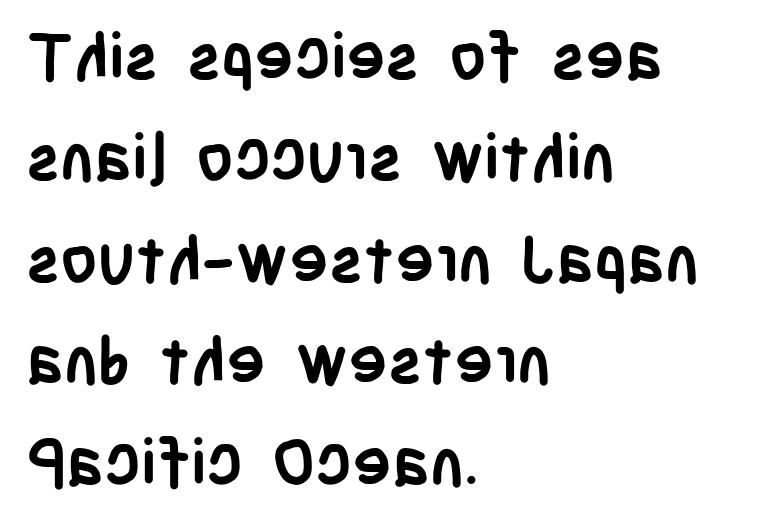
Q: Is the text bold? A: Yes.
Q: Is the text italic (slanted)? A: No, it is upright.
Q: Is the typeface a serif or a sans-serif typeface? A: Sans-serif.
Q: Is the text underlined? A: No.
Q: How is the paragraph aligned? A: Left-aligned.
Q: Is the spacing between letters normal or unusually wide? A: Normal.
Q: Is the spacing between lines tight, normal or loose? A: Normal.
Q: Width (condensed, normal, or wide)? A: Condensed.
Q: Stroke contrast? A: Low.
Q: x-height? A: Large.
Q: Monospaced? A: No.
